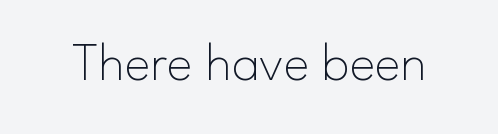
{"serif": "no", "italic": "no", "bold": "no", "weight": "thin", "width": "normal", "stroke_contrast": "low", "x_height": "small", "monospaced": "no", "underline": "no", "letter_spacing": "normal", "letter_spacing_em": 0.0, "glyph_px": 55}
